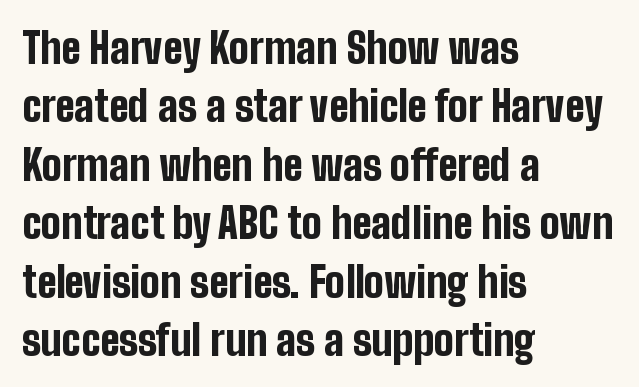
The image shows 42 px bold, condensed sans-serif type, upright; set left-aligned, normal line spacing (1.39x), normal letter spacing, not underlined; low stroke contrast and a medium x-height.
